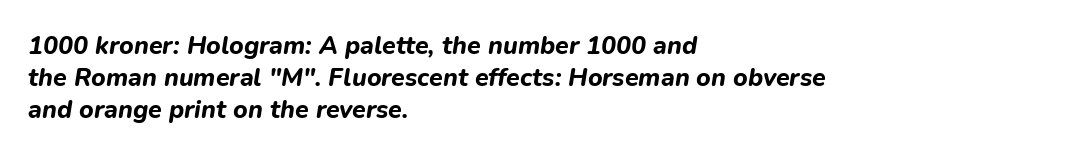
In CSS terms this would be text-align: left. A clean baseline with only descenders dipping below it. The axis of the letterforms is tilted away from vertical. The typesetting leans heavy: a genuine bold.
